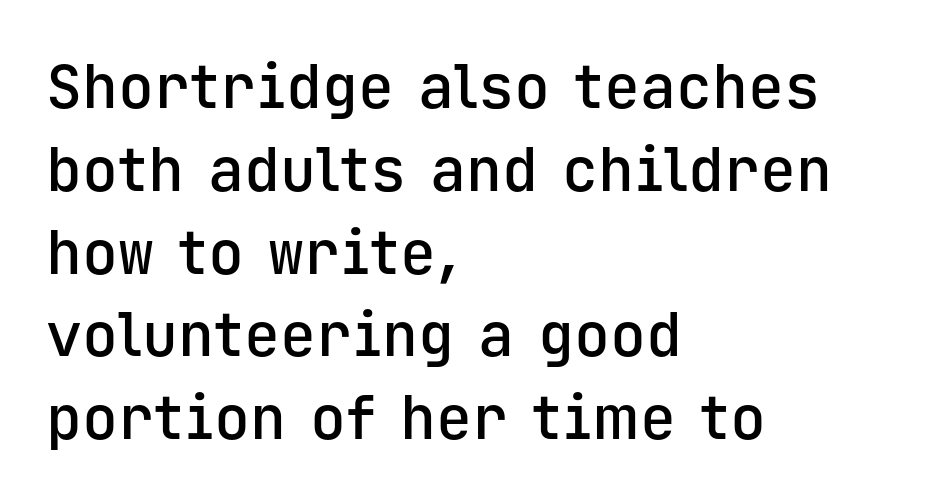
Nothing unusual about the tracking: characters are spaced as the font intends. If you drew a ruler down the left edge, every line would touch it. Check the space under the baseline: it is left empty. This is sans-serif lettering, the kind often seen on screens and signage.
